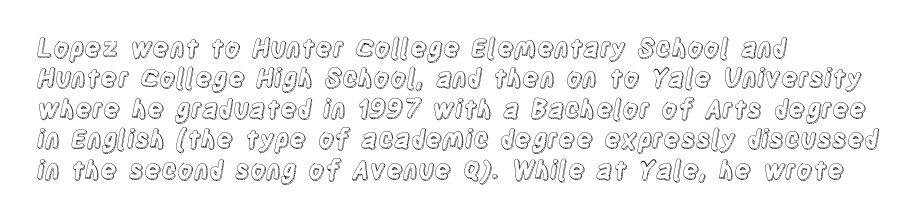
The letterforms sit shoulder to shoulder at normal distance. Compared with a centered layout, this one pins lines to the left instead. Descenders are the only things crossing below the line.
